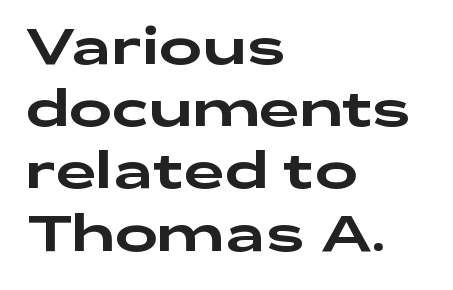
Q: Is the text italic (slanted)? A: No, it is upright.
Q: Is the typeface a serif or a sans-serif typeface? A: Sans-serif.
Q: Is the text underlined? A: No.
Q: How is the paragraph aligned? A: Left-aligned.
Q: Is the spacing between letters normal or unusually wide? A: Normal.
Q: Width (condensed, normal, or wide)? A: Wide.
Q: Stroke contrast? A: Low.
Q: x-height? A: Medium.
Q: Monospaced? A: No.
